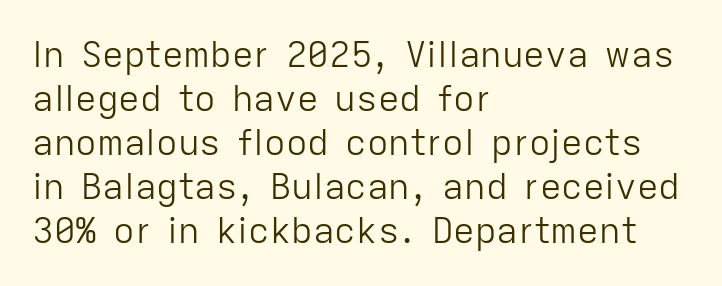
Alignment: flush left. Are there feet on the stems? There aren't — it's a sans. Nope, not italic — everything's standing straight. Heaviness? Minimal to ordinary, like unemphasized prose. Here the designer chose a conventional face with non-uniform glyph widths.
